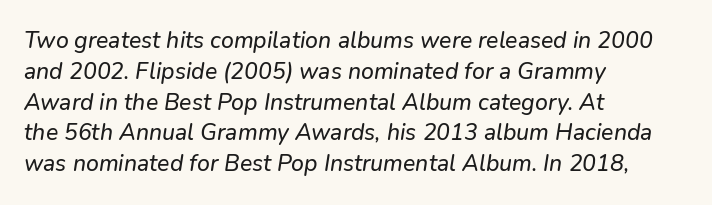
{"underline": "no", "align": "left", "line_spacing": "normal", "line_spacing_ratio": 1.34, "letter_spacing": "normal", "letter_spacing_em": 0.0, "glyph_px": 23}
